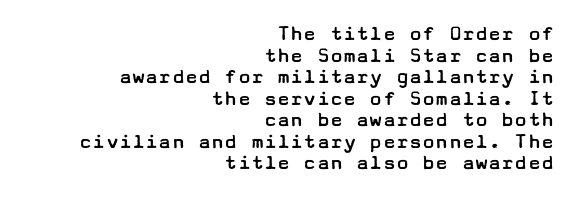
The typesetter chose a ragged-left arrangement here. Heft: none added — not bold. Characters remain perfectly vertical along every line. The space beneath each line is pristine and unruled. You could call the tracking neutral — neither tight nor loose. Reading down the column, the eye jumps only a short way to each next line.
